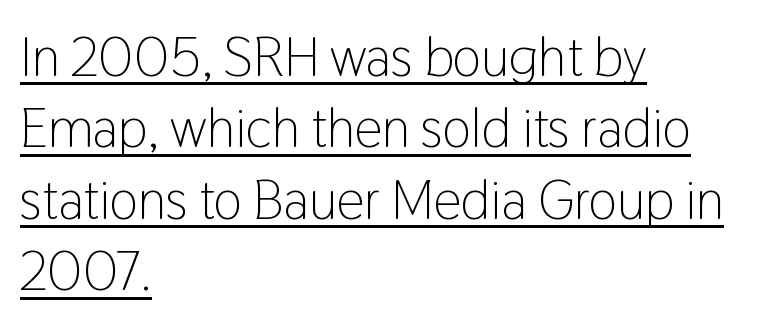
Check the space under the baseline: a stroke is drawn there. These lines are composed in type without serifs. Is the letter spacing exaggerated? No — it looks like the ordinary default. The passage shown is typed in a proportional face where columns would drift.
